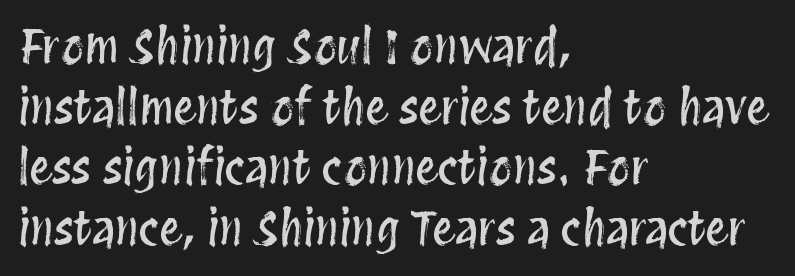
Nothing unusual about the tracking: characters are spaced as the font intends. Is the block centered? No — it sits flush against the left margin. Tall strokes in this sample are plumb rather than angled. The face used here is proportionally spaced, like ordinary book or web type. Line spacing here is normal. Words float on clear page, feet unadorned.
